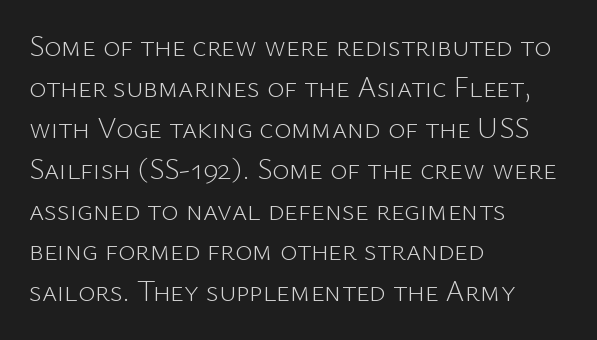
{"serif": "no", "italic": "no", "bold": "no", "weight": "light", "width": "normal", "stroke_contrast": "low", "x_height": "medium", "monospaced": "no", "underline": "no", "align": "left", "line_spacing": "normal", "line_spacing_ratio": 1.41, "letter_spacing": "normal", "letter_spacing_em": 0.0, "glyph_px": 29}
